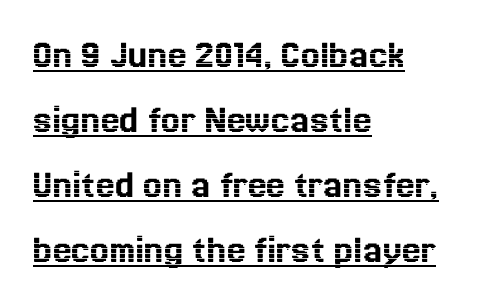
The passage shown is underscored from start to finish. Short note: letters normally spaced. Every character sits straight up, as roman type does. Here the designer chose a conventional face with non-uniform glyph widths. The designer left line spacing at the default.
